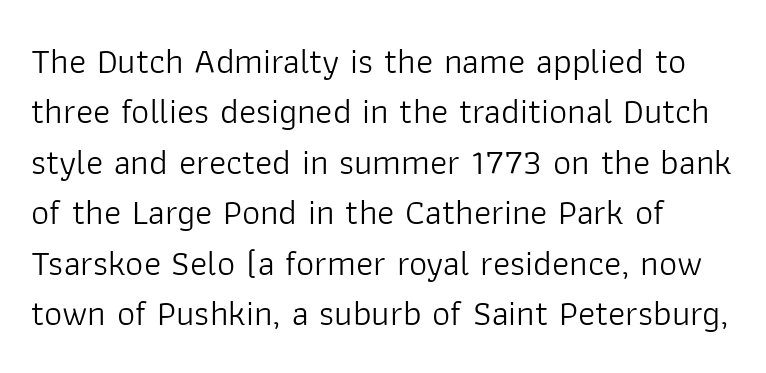
The image shows 36 px light sans-serif type, upright; set normal line spacing (1.4x), normal letter spacing, not underlined; low stroke contrast and a medium x-height.
